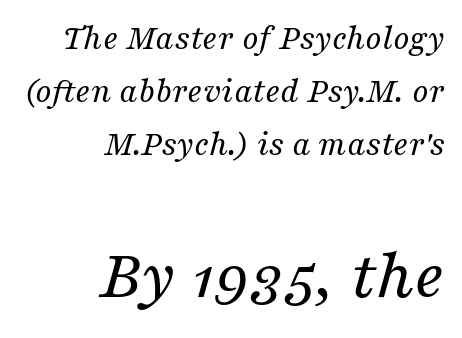
The image shows 72 px regular-weight serif type, italic (leaning right); set right-aligned, normal line spacing (1.47x), normal letter spacing, not underlined; the second (bottom) block is 2.0x larger; medium stroke contrast and a medium x-height.
